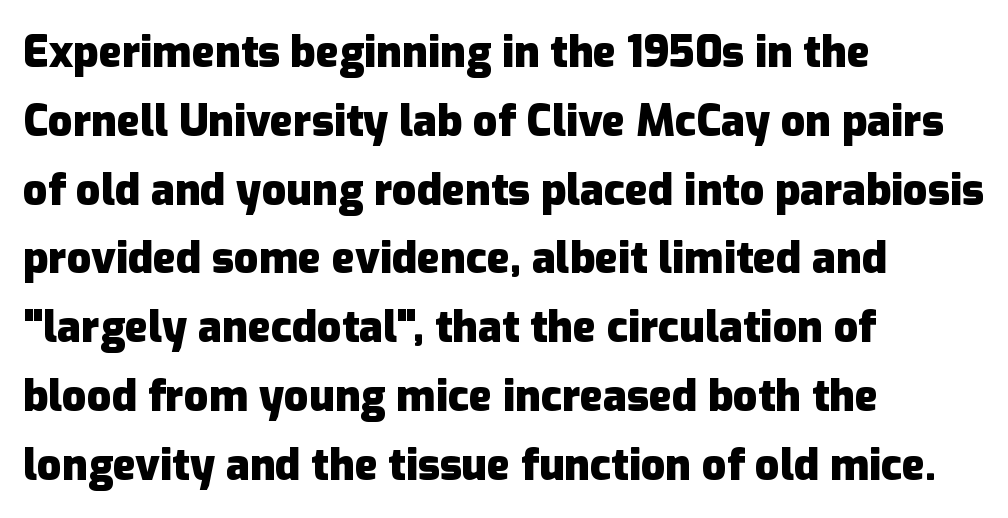
Style check: upright. Each letter keeps its own natural width here, so spacing adapts to shape. Compared with typical paragraphs, the rows here are spaced about the same. Where is the straight margin? On the left. The characters look thick and weighty, a clear bold.
